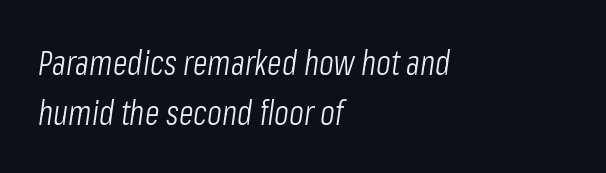
{"italic": "yes", "lean": "right", "slant_degrees": 8, "bold": "no", "weight": "light", "width": "condensed", "stroke_contrast": "low", "x_height": "medium", "monospaced": "no", "underline": "no", "align": "left", "line_spacing": "normal", "line_spacing_ratio": 1.47, "letter_spacing": "normal", "letter_spacing_em": 0.0, "glyph_px": 34}
